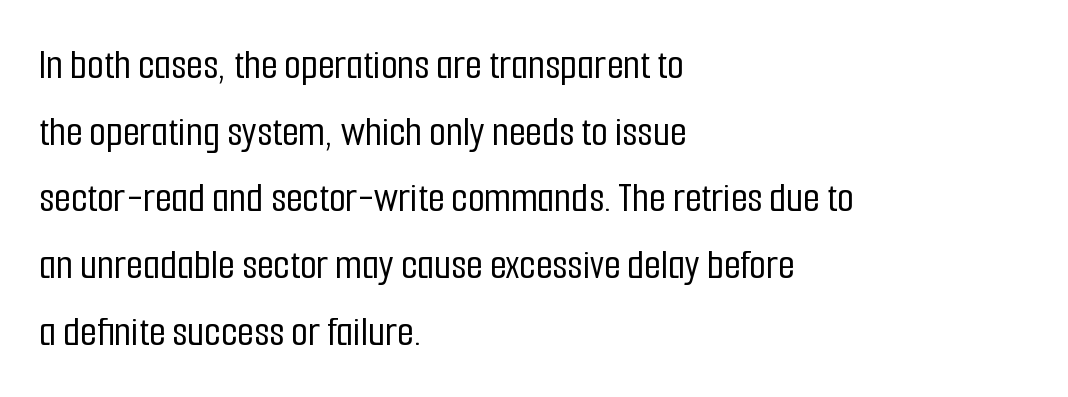
{"serif": "no", "italic": "no", "width": "condensed", "stroke_contrast": "low", "x_height": "medium", "monospaced": "no", "underline": "no", "align": "left", "line_spacing": "normal", "line_spacing_ratio": 1.55, "letter_spacing": "normal", "letter_spacing_em": 0.0, "glyph_px": 43}
